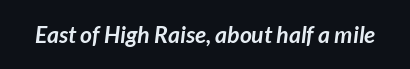
{"bold": "yes", "underline": "no", "letter_spacing": "normal", "letter_spacing_em": 0.0, "glyph_px": 23}
